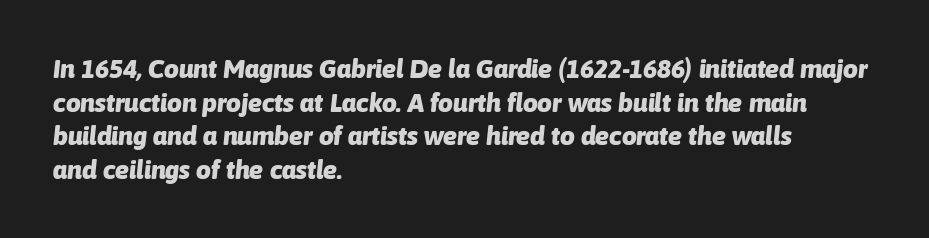
Each new line begins a customary step beneath the previous one. The gap between lines stays unmarked. Slant detected: the letters are inclined. A full-strength bold gives these letters their thick strokes.
